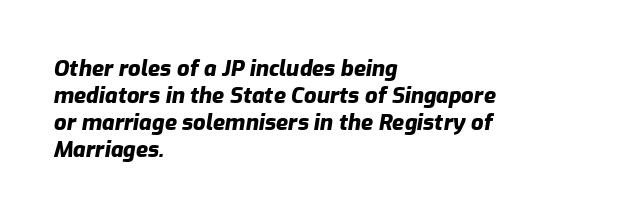
{"italic": "yes", "lean": "right", "slant_degrees": 9, "bold": "yes", "underline": "no", "align": "left", "line_spacing_ratio": 1.23, "letter_spacing": "normal", "letter_spacing_em": 0.0, "glyph_px": 22}
